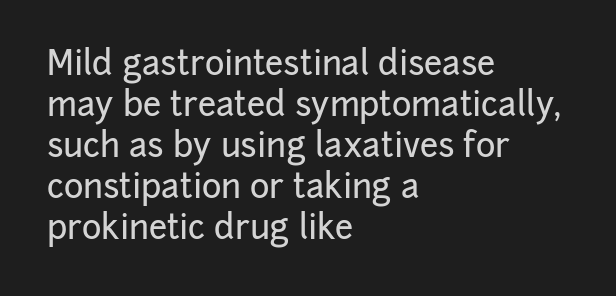
Q: Is the text italic (slanted)? A: No, it is upright.
Q: Is the typeface a serif or a sans-serif typeface? A: Sans-serif.
Q: Is the text underlined? A: No.
Q: How is the paragraph aligned? A: Left-aligned.
Q: Is the spacing between letters normal or unusually wide? A: Normal.
Q: Width (condensed, normal, or wide)? A: Normal.
Q: Stroke contrast? A: Low.
Q: x-height? A: Medium.
Q: Monospaced? A: No.
